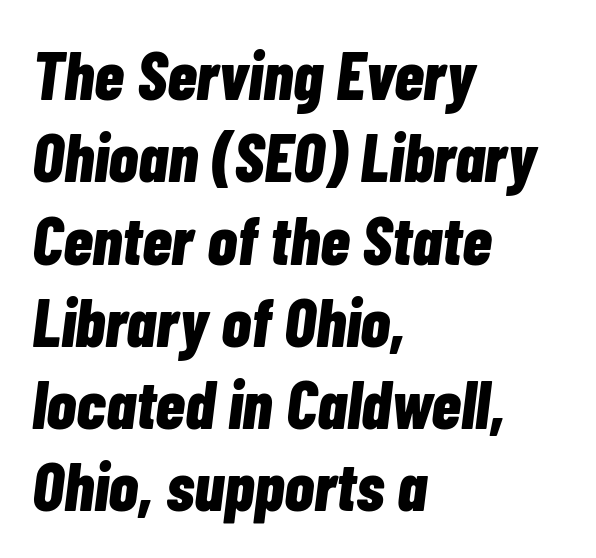
Q: Is the text bold? A: Yes.
Q: Is the text italic (slanted)? A: Yes, it leans right by about 7 degrees.
Q: Is the text underlined? A: No.
Q: How is the paragraph aligned? A: Left-aligned.
Q: Is the spacing between letters normal or unusually wide? A: Normal.
Q: Width (condensed, normal, or wide)? A: Condensed.
Q: Stroke contrast? A: Low.
Q: x-height? A: Medium.
Q: Monospaced? A: No.
